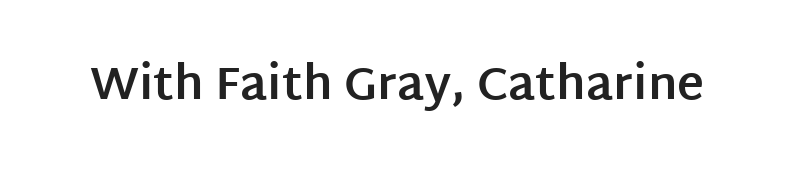
The image shows 46 px bold sans-serif type, upright; set normal letter spacing, not underlined; low stroke contrast and a large x-height.
